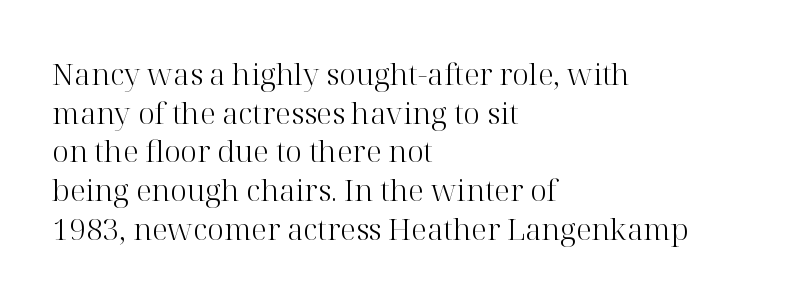
The image shows 30 px light serif type, upright; set left-aligned, normal line spacing (1.29x), normal letter spacing, not underlined; high stroke contrast and a medium x-height.
